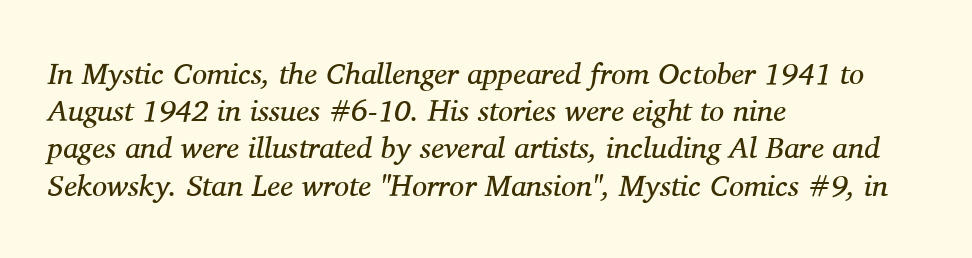
Q: Is the text bold? A: No.
Q: Is the text italic (slanted)? A: Yes, it leans right by about 11 degrees.
Q: Is the typeface a serif or a sans-serif typeface? A: Serif.
Q: Is the text underlined? A: No.
Q: How is the paragraph aligned? A: Left-aligned.
Q: Is the spacing between letters normal or unusually wide? A: Normal.
Q: Width (condensed, normal, or wide)? A: Normal.
Q: Stroke contrast? A: Medium.
Q: x-height? A: Medium.
Q: Monospaced? A: No.
